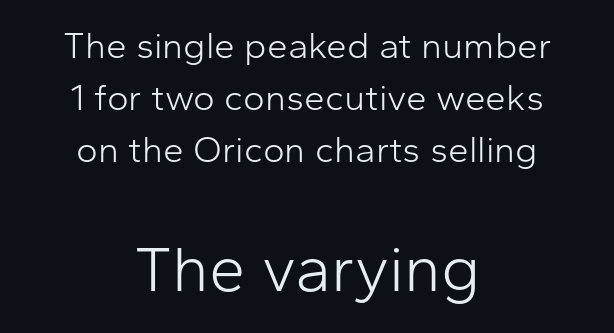
Q: Is the text bold? A: No.
Q: Is the text italic (slanted)? A: No, it is upright.
Q: Is the typeface a serif or a sans-serif typeface? A: Sans-serif.
Q: Is the text underlined? A: No.
Q: How is the paragraph aligned? A: Centered.
Q: Is the spacing between letters normal or unusually wide? A: Normal.
Q: Is the spacing between lines tight, normal or loose? A: Normal.
Q: Which block of text is set in a larger size, the first (top) or the second (bottom)? A: The second (bottom) one.
Q: Width (condensed, normal, or wide)? A: Normal.
Q: Stroke contrast? A: Low.
Q: x-height? A: Medium.
Q: Monospaced? A: No.
